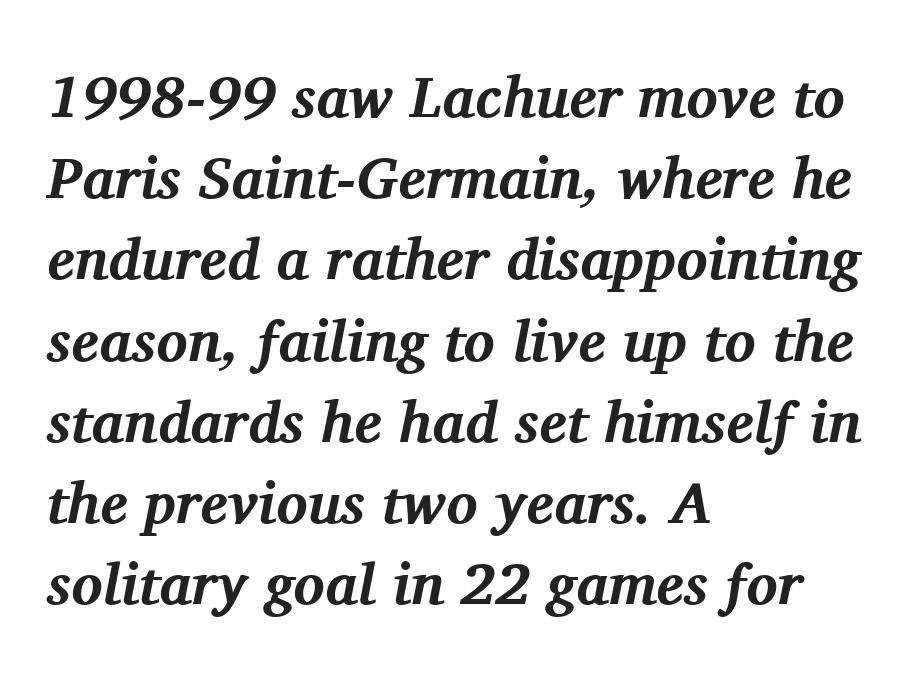
{"serif": "yes", "italic": "yes", "lean": "right", "slant_degrees": 11, "bold": "yes", "weight": "bold", "width": "normal", "stroke_contrast": "medium", "x_height": "medium", "monospaced": "no", "underline": "no", "align": "left", "line_spacing": "normal", "line_spacing_ratio": 1.4, "letter_spacing": "normal", "letter_spacing_em": 0.0, "glyph_px": 58}
